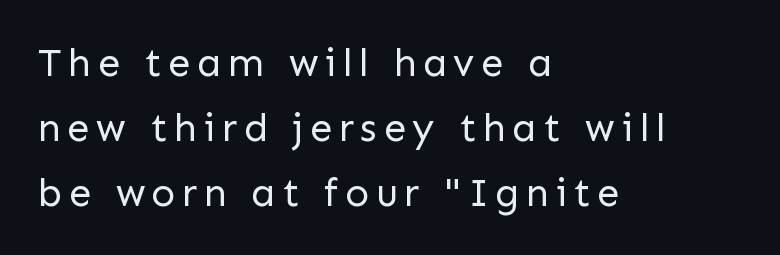
The image shows 40 px regular-weight sans-serif type, upright; set left-aligned, normal line spacing (1.62x), not underlined; low stroke contrast and a medium x-height.
